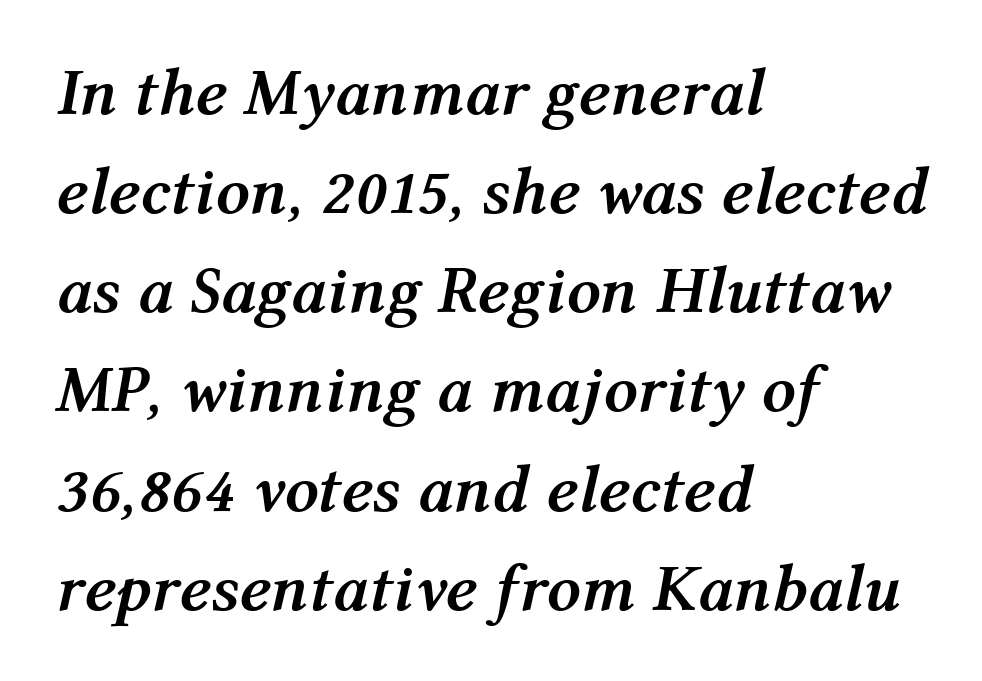
Q: Is the text bold? A: Yes.
Q: Is the text italic (slanted)? A: Yes, it leans right by about 12 degrees.
Q: Is the text underlined? A: No.
Q: How is the paragraph aligned? A: Left-aligned.
Q: Is the spacing between letters normal or unusually wide? A: Normal.
Q: Is the spacing between lines tight, normal or loose? A: Normal.
Q: Width (condensed, normal, or wide)? A: Normal.
Q: Stroke contrast? A: Medium.
Q: x-height? A: Medium.
Q: Monospaced? A: No.
